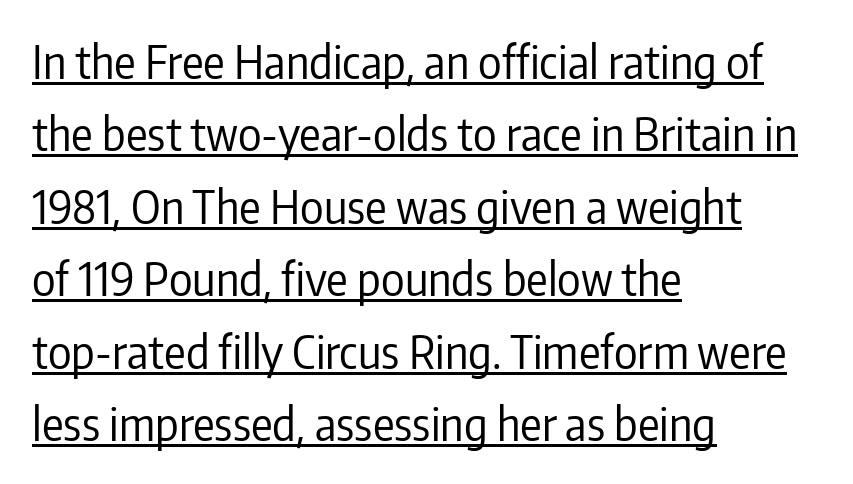
The image shows 45 px regular-weight, condensed sans-serif type, upright; set left-aligned, normal line spacing (1.61x), normal letter spacing, underlined; low stroke contrast and a medium x-height.
